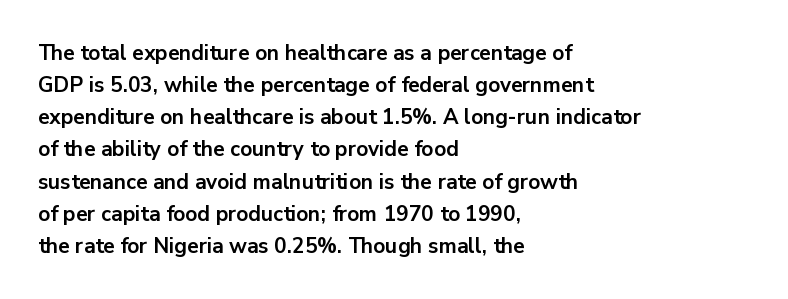
Tracking value appears to be zero — textbook default spacing. Is the type bold? Yes — the strokes are clearly thick and heavy. The block of text has a typical density, with ordinary space between rows. The rag falls on the right side of this text block. Words float on clear page, feet unadorned.
